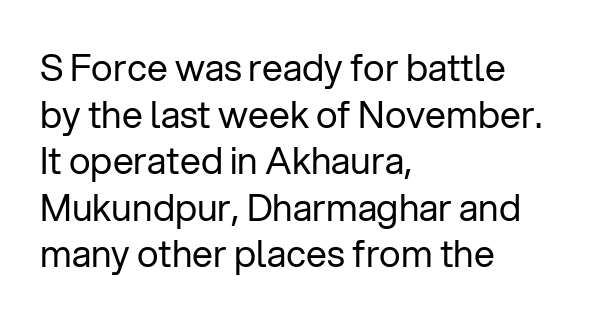
The foot of each line stays bare and open. A typesetter would call this leading conventional body-copy spacing. The horizontal fit of the characters is conventional and even. Each letter keeps its own natural width here, so spacing adapts to shape.
